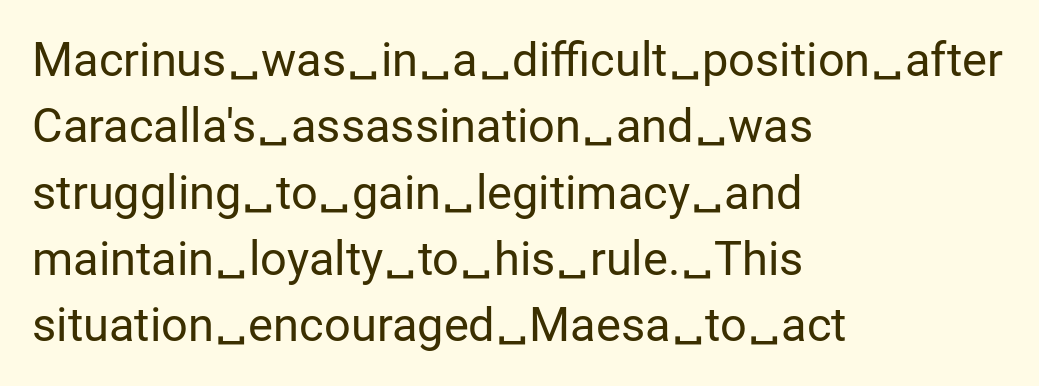
Q: Is the text bold? A: No.
Q: Is the text italic (slanted)? A: No, it is upright.
Q: Is the typeface a serif or a sans-serif typeface? A: Sans-serif.
Q: Is the text underlined? A: No.
Q: How is the paragraph aligned? A: Left-aligned.
Q: Is the spacing between letters normal or unusually wide? A: Normal.
Q: Is the spacing between lines tight, normal or loose? A: Normal.
Q: Width (condensed, normal, or wide)? A: Normal.
Q: Stroke contrast? A: Low.
Q: x-height? A: Medium.
Q: Monospaced? A: No.
